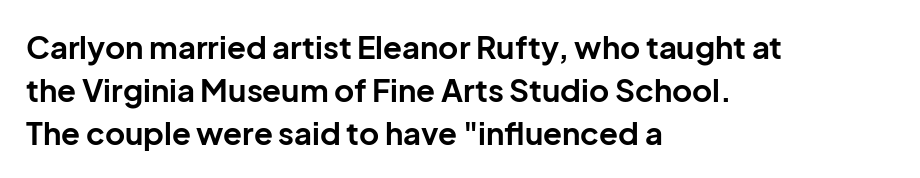
Q: Is the text bold? A: Yes.
Q: Is the text italic (slanted)? A: No, it is upright.
Q: Is the typeface a serif or a sans-serif typeface? A: Sans-serif.
Q: Is the text underlined? A: No.
Q: How is the paragraph aligned? A: Left-aligned.
Q: Is the spacing between letters normal or unusually wide? A: Normal.
Q: Is the spacing between lines tight, normal or loose? A: Normal.
Q: Width (condensed, normal, or wide)? A: Normal.
Q: Stroke contrast? A: Low.
Q: x-height? A: Medium.
Q: Monospaced? A: No.
